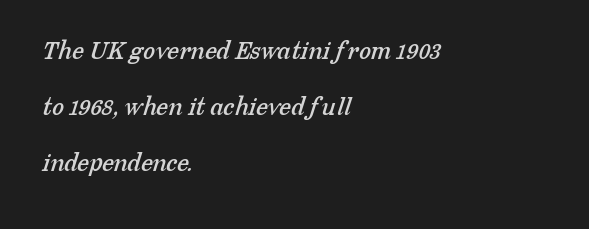
The image shows 27 px text type; set left-aligned, loose line spacing (2.07x), normal letter spacing, not underlined.
